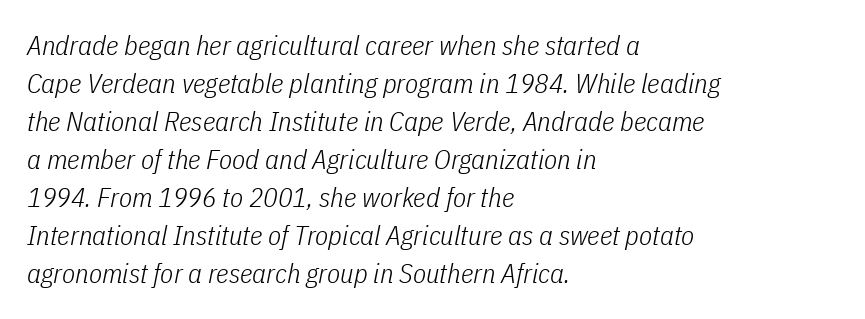
{"italic": "yes", "lean": "right", "slant_degrees": 11, "bold": "no", "underline": "no", "align": "left", "line_spacing": "normal", "line_spacing_ratio": 1.41, "letter_spacing": "normal", "letter_spacing_em": 0.0, "glyph_px": 27}
